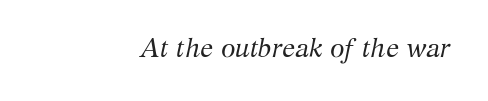
Caption: standard tracking, unaltered. Italic: yes, the glyphs are oblique. Ink coverage per letter is moderate at most. No word sits above an underline.
